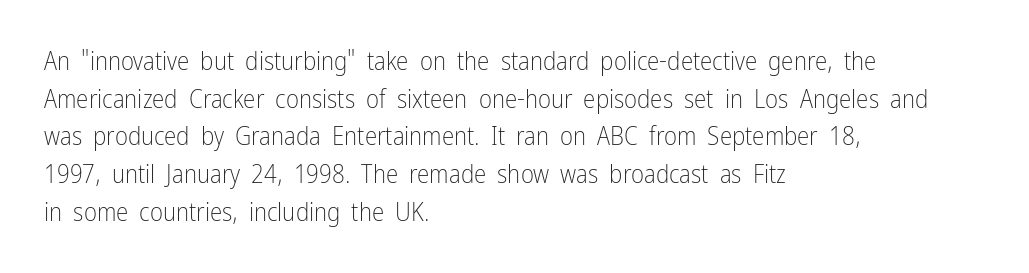
{"italic": "no", "bold": "no", "underline": "no", "align": "left", "line_spacing": "normal", "line_spacing_ratio": 1.51, "letter_spacing": "normal", "letter_spacing_em": 0.0, "glyph_px": 25}
